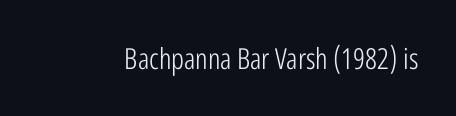
Q: Is the text bold? A: No.
Q: Is the text italic (slanted)? A: No, it is upright.
Q: Is the typeface a serif or a sans-serif typeface? A: Sans-serif.
Q: Is the text underlined? A: No.
Q: Is the spacing between letters normal or unusually wide? A: Normal.
Q: Width (condensed, normal, or wide)? A: Condensed.
Q: Stroke contrast? A: Low.
Q: x-height? A: Medium.
Q: Monospaced? A: No.
